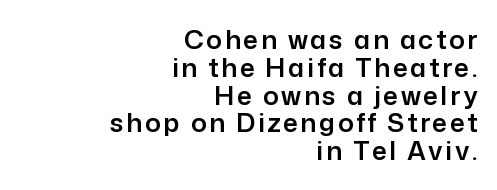
Q: Is the text italic (slanted)? A: No, it is upright.
Q: Is the text underlined? A: No.
Q: How is the paragraph aligned? A: Right-aligned.
Q: Is the spacing between lines tight, normal or loose? A: Tight.
